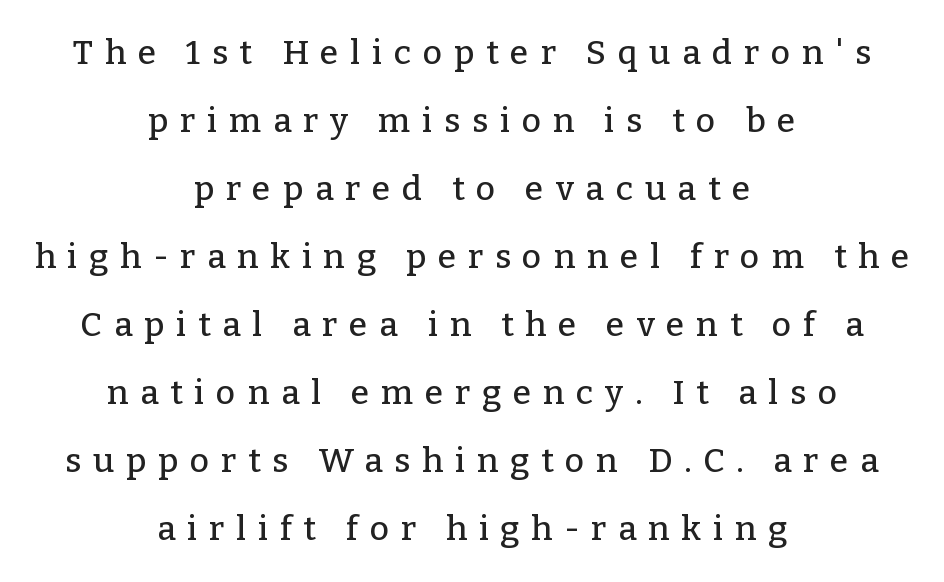
Q: Is the text italic (slanted)? A: No, it is upright.
Q: Is the typeface a serif or a sans-serif typeface? A: Serif.
Q: Is the text underlined? A: No.
Q: How is the paragraph aligned? A: Centered.
Q: Is the spacing between letters normal or unusually wide? A: Unusually wide.
Q: Is the spacing between lines tight, normal or loose? A: Loose.
Q: Width (condensed, normal, or wide)? A: Normal.
Q: Stroke contrast? A: Low.
Q: x-height? A: Medium.
Q: Monospaced? A: No.
